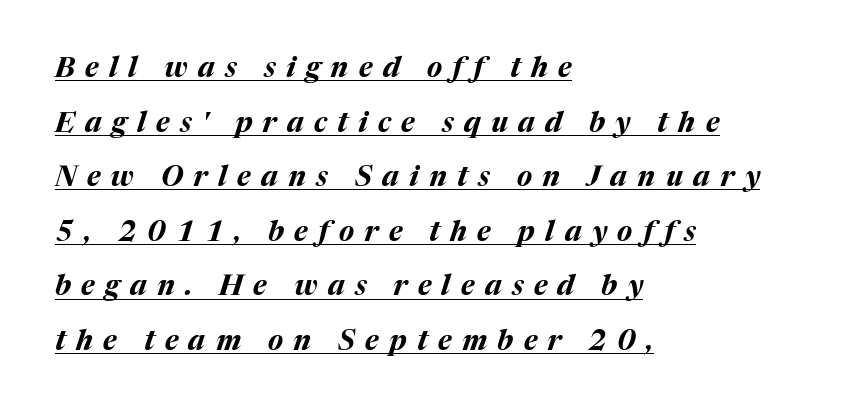
Q: Is the text bold? A: Yes.
Q: Is the text italic (slanted)? A: Yes, it leans right by about 17 degrees.
Q: Is the text underlined? A: Yes.
Q: How is the paragraph aligned? A: Left-aligned.
Q: Is the spacing between letters normal or unusually wide? A: Unusually wide.
Q: Is the spacing between lines tight, normal or loose? A: Loose.
Q: Width (condensed, normal, or wide)? A: Normal.
Q: Stroke contrast? A: Medium.
Q: x-height? A: Medium.
Q: Monospaced? A: No.
